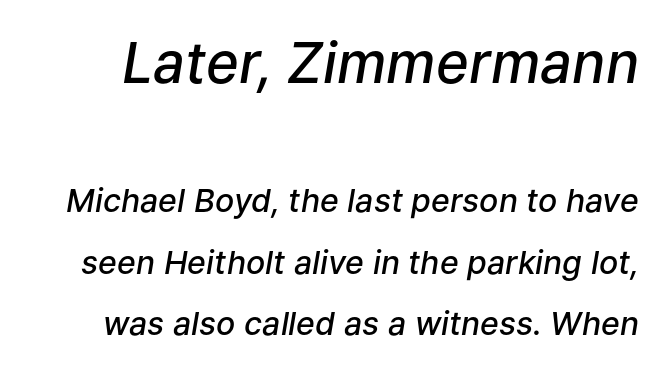
Style check: oblique. In this sample the first text group is rendered at the bigger scale. Here the glyphs are tracked normally, forming tight word shapes. Unmarked baselines from the first word to the last. Students, observe: this is what heavily led, spacious text looks like.
